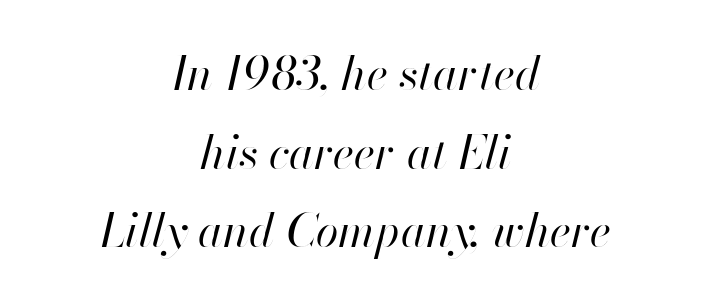
{"italic": "yes", "lean": "right", "slant_degrees": 13, "bold": "no", "weight": "regular", "width": "normal", "stroke_contrast": "high", "x_height": "small", "monospaced": "no", "underline": "no", "align": "center", "line_spacing_ratio": 1.71, "letter_spacing": "normal", "letter_spacing_em": 0.0, "glyph_px": 46}
